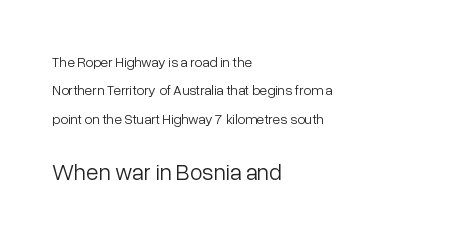
Q: Is the text bold? A: No.
Q: Is the text italic (slanted)? A: No, it is upright.
Q: Is the text underlined? A: No.
Q: How is the paragraph aligned? A: Left-aligned.
Q: Is the spacing between letters normal or unusually wide? A: Normal.
Q: Is the spacing between lines tight, normal or loose? A: Loose.
Q: Which block of text is set in a larger size, the first (top) or the second (bottom)? A: The second (bottom) one.
